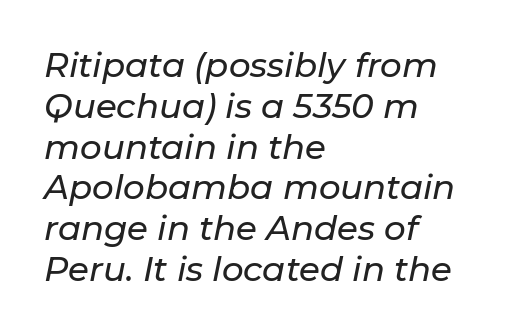
{"italic": "yes", "lean": "right", "slant_degrees": 11, "width": "normal", "stroke_contrast": "low", "x_height": "medium", "monospaced": "no", "underline": "no", "align": "left", "line_spacing_ratio": 1.2, "letter_spacing": "normal", "letter_spacing_em": 0.0, "glyph_px": 34}
